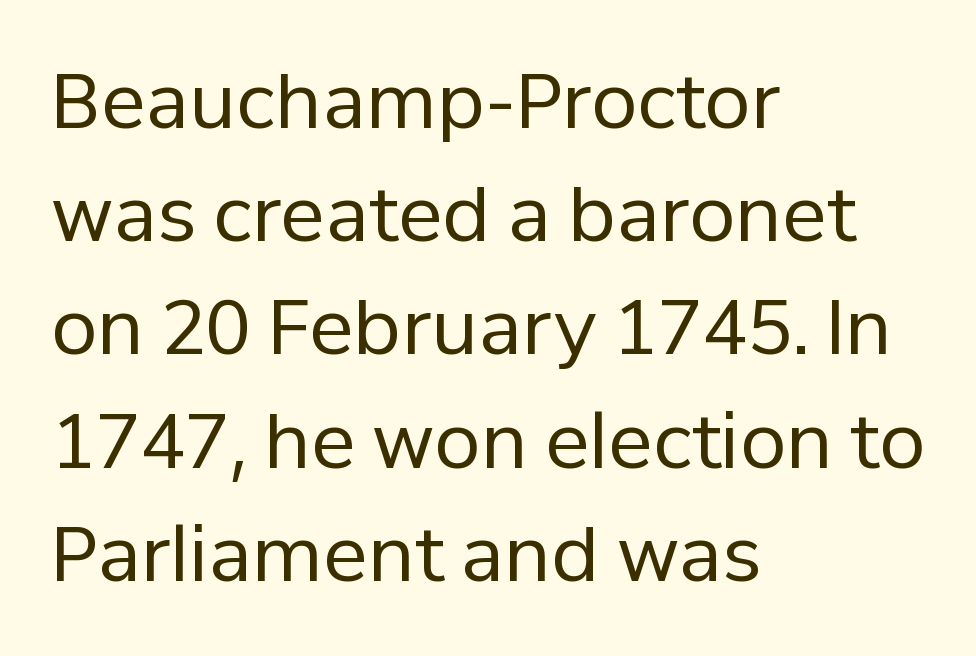
Q: Is the text bold? A: No.
Q: Is the text italic (slanted)? A: No, it is upright.
Q: Is the typeface a serif or a sans-serif typeface? A: Sans-serif.
Q: Is the text underlined? A: No.
Q: How is the paragraph aligned? A: Left-aligned.
Q: Is the spacing between letters normal or unusually wide? A: Normal.
Q: Is the spacing between lines tight, normal or loose? A: Normal.
Q: Width (condensed, normal, or wide)? A: Normal.
Q: Stroke contrast? A: Low.
Q: x-height? A: Medium.
Q: Monospaced? A: No.
